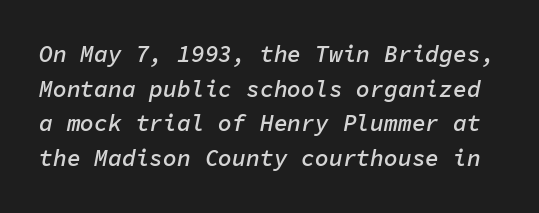
In terms of leading, this rendering sits right in the middle. The gap between lines stays unmarked. The letters are semibold — heavier than regular but short of a full bold. The passage shown leans; its letterforms are oblique. Standard letterfit; no display-style spreading of the glyphs.
